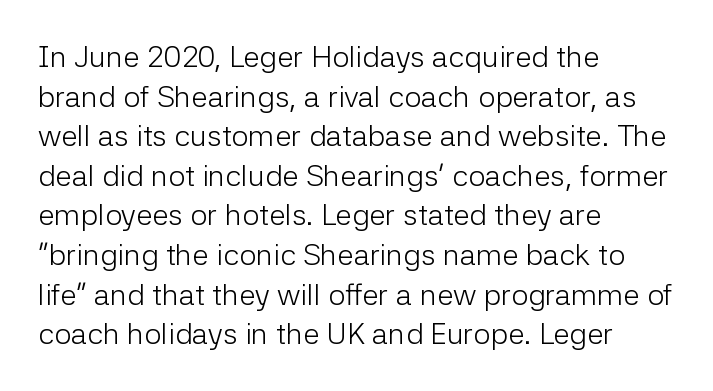
{"serif": "no", "italic": "no", "bold": "no", "weight": "light", "width": "normal", "stroke_contrast": "low", "x_height": "medium", "monospaced": "no", "underline": "no", "align": "left", "line_spacing": "normal", "line_spacing_ratio": 1.32, "letter_spacing": "normal", "letter_spacing_em": 0.0, "glyph_px": 30}
